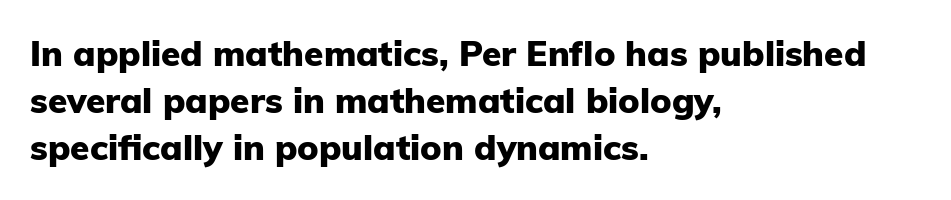
The image shows 35 px heavy sans-serif type, upright; set left-aligned, normal line spacing (1.35x), normal letter spacing, not underlined; low stroke contrast and a medium x-height.
